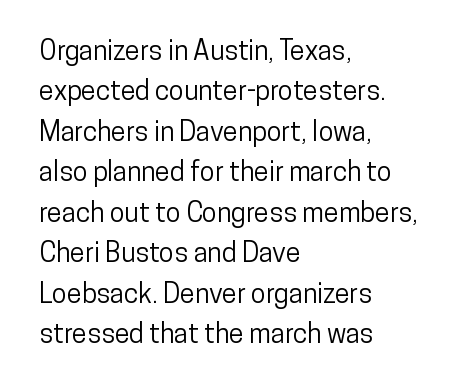
The image shows 27 px text type, upright; set left-aligned, normal line spacing (1.5x), normal letter spacing, not underlined.
